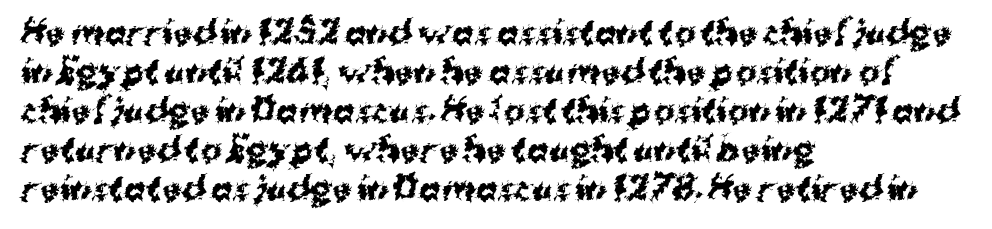
Q: Is the text bold? A: Yes.
Q: Is the text italic (slanted)? A: Yes.
Q: Is the typeface a serif or a sans-serif typeface? A: Sans-serif.
Q: Is the text underlined? A: No.
Q: How is the paragraph aligned? A: Left-aligned.
Q: Is the spacing between letters normal or unusually wide? A: Normal.
Q: Width (condensed, normal, or wide)? A: Normal.
Q: Stroke contrast? A: Medium.
Q: x-height? A: Medium.
Q: Monospaced? A: No.
